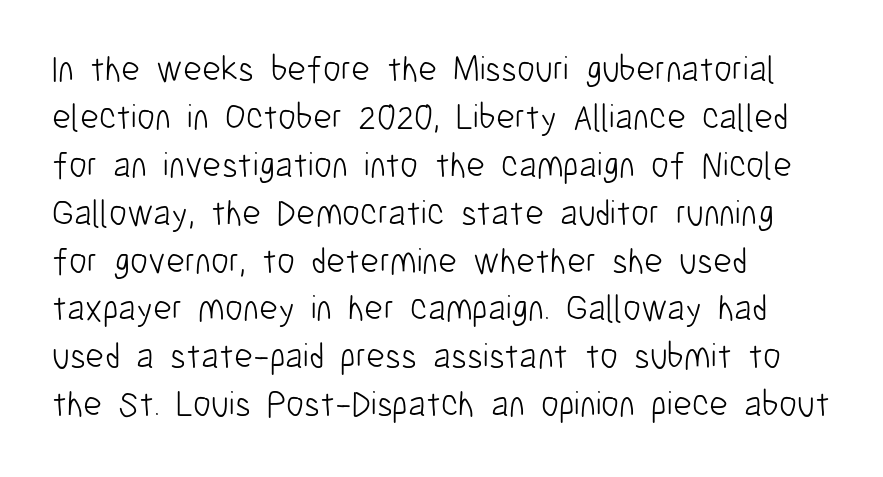
{"serif": "no", "italic": "no", "bold": "no", "weight": "light", "width": "condensed", "stroke_contrast": "low", "x_height": "medium", "monospaced": "no", "underline": "no", "align": "left", "line_spacing": "normal", "line_spacing_ratio": 1.33, "letter_spacing": "normal", "letter_spacing_em": 0.0, "glyph_px": 36}
